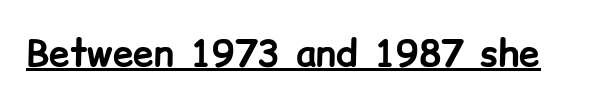
Q: Is the text bold? A: Yes.
Q: Is the text italic (slanted)? A: No, it is upright.
Q: Is the typeface a serif or a sans-serif typeface? A: Sans-serif.
Q: Is the text underlined? A: Yes.
Q: Is the spacing between letters normal or unusually wide? A: Normal.
Q: Width (condensed, normal, or wide)? A: Normal.
Q: Stroke contrast? A: Low.
Q: x-height? A: Medium.
Q: Monospaced? A: No.
